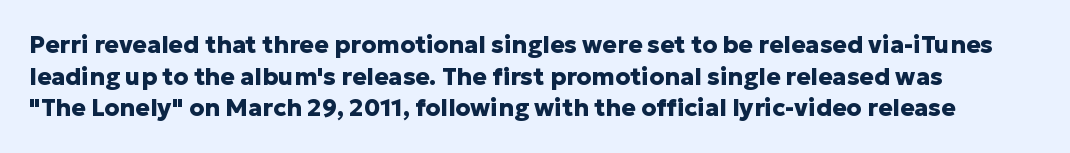
The image shows 24 px bold type, upright; set normal line spacing (1.32x), normal letter spacing, not underlined.
